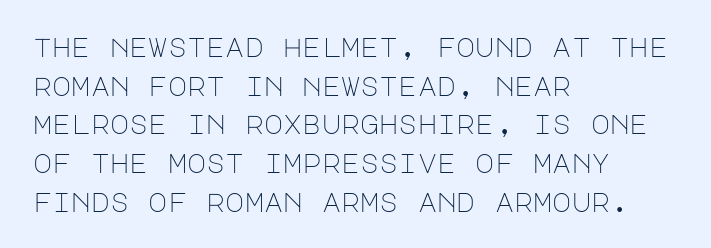
{"italic": "no", "bold": "no", "underline": "no", "align": "left", "line_spacing": "normal", "line_spacing_ratio": 1.49, "letter_spacing": "normal", "letter_spacing_em": 0.0, "glyph_px": 26}
